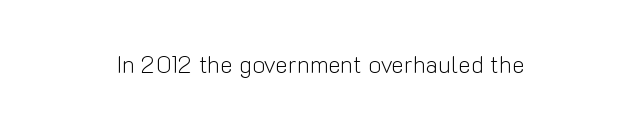
The image shows 24 px text type, upright; set centered, normal letter spacing, not underlined.
